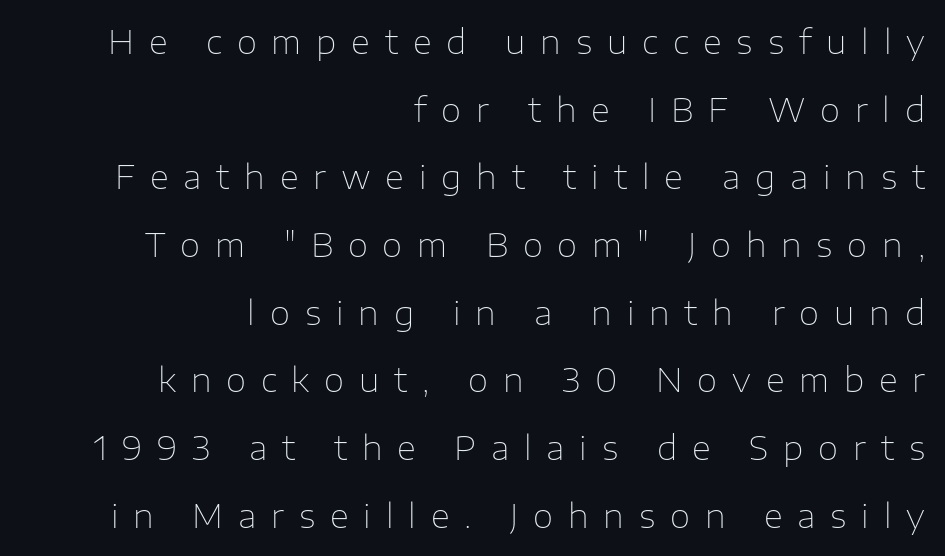
{"serif": "no", "italic": "no", "bold": "no", "weight": "thin", "width": "normal", "stroke_contrast": "low", "x_height": "medium", "monospaced": "no", "underline": "no", "align": "right", "line_spacing": "loose", "line_spacing_ratio": 2.05, "letter_spacing": "wide", "letter_spacing_em": 0.45, "glyph_px": 33}
